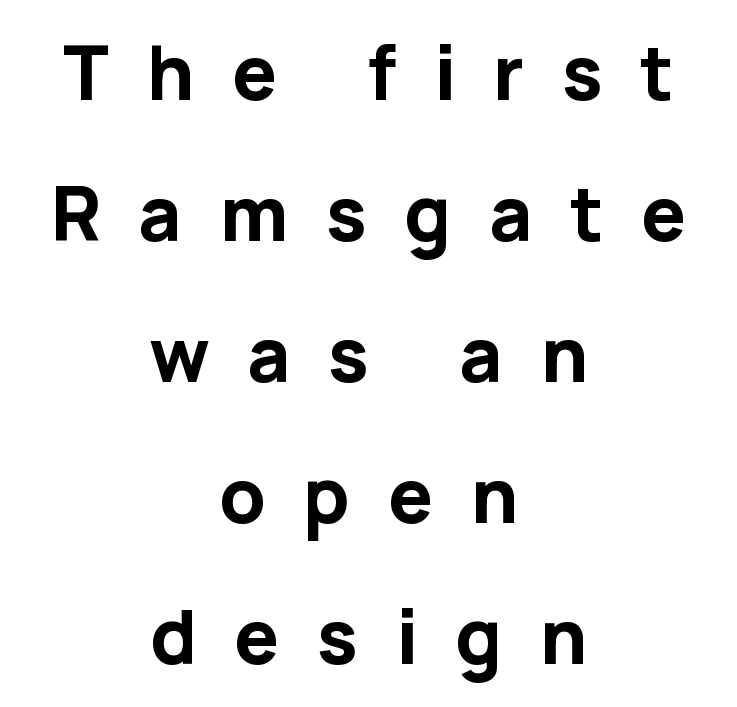
{"serif": "no", "italic": "no", "bold": "yes", "weight": "bold", "width": "normal", "stroke_contrast": "low", "x_height": "medium", "monospaced": "no", "underline": "no", "align": "center", "line_spacing_ratio": 1.88, "letter_spacing": "wide", "letter_spacing_em": 0.5, "glyph_px": 75}
